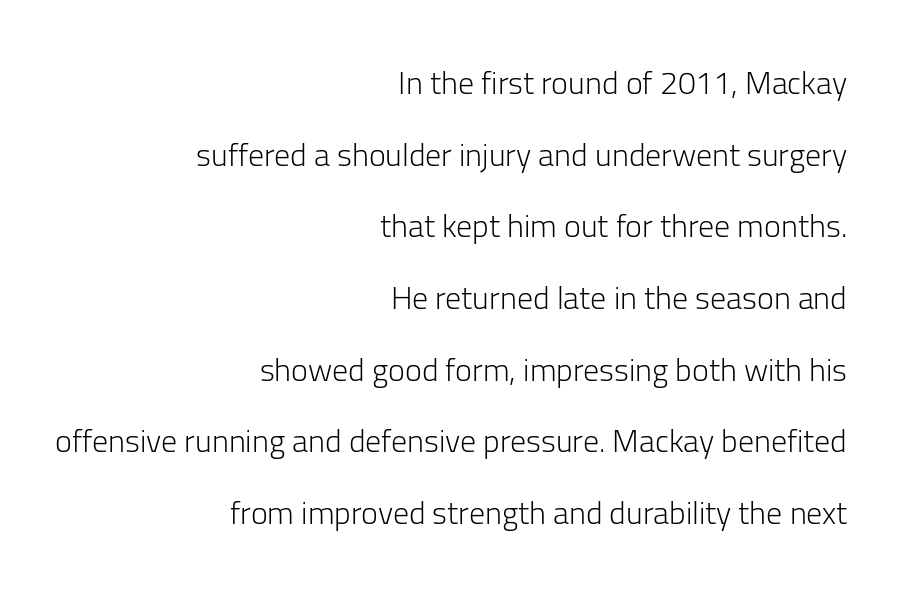
The image shows 32 px light sans-serif type, upright; set right-aligned, loose line spacing (2.24x), normal letter spacing, not underlined; low stroke contrast and a medium x-height.
